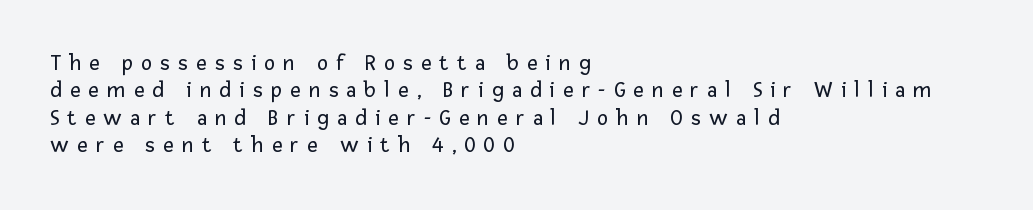
Do the letters lean? They stand straight. The space directly below the letters is spotless. Each line starts at the same left margin while the right side varies. Caption: expanded tracking, letters set apart.
